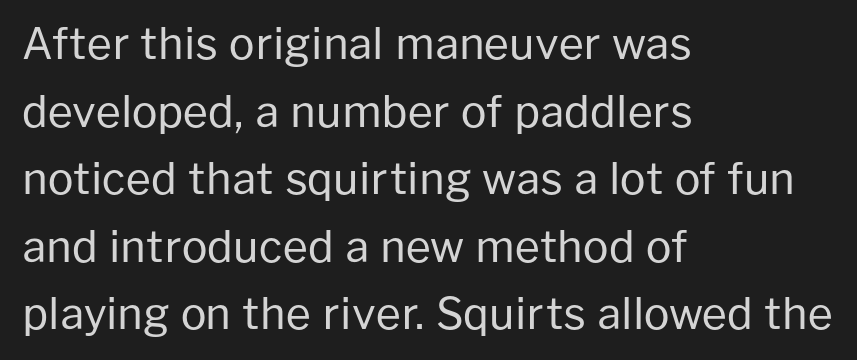
Q: Is the text bold? A: No.
Q: Is the text italic (slanted)? A: No, it is upright.
Q: Is the typeface a serif or a sans-serif typeface? A: Sans-serif.
Q: Is the text underlined? A: No.
Q: How is the paragraph aligned? A: Left-aligned.
Q: Is the spacing between letters normal or unusually wide? A: Normal.
Q: Is the spacing between lines tight, normal or loose? A: Normal.
Q: Width (condensed, normal, or wide)? A: Normal.
Q: Stroke contrast? A: Low.
Q: x-height? A: Medium.
Q: Monospaced? A: No.
